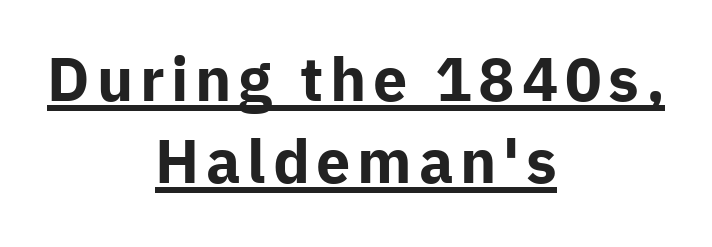
Q: Is the text bold? A: Yes.
Q: Is the text italic (slanted)? A: No, it is upright.
Q: Is the typeface a serif or a sans-serif typeface? A: Sans-serif.
Q: Is the text underlined? A: Yes.
Q: How is the paragraph aligned? A: Centered.
Q: Is the spacing between lines tight, normal or loose? A: Normal.
Q: Width (condensed, normal, or wide)? A: Normal.
Q: Stroke contrast? A: Low.
Q: x-height? A: Medium.
Q: Monospaced? A: No.
